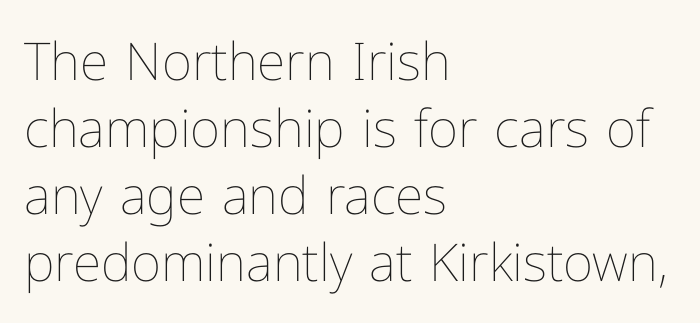
The image shows 52 px thin type, upright; set left-aligned, normal line spacing (1.29x), normal letter spacing, not underlined; low stroke contrast and a medium x-height.
